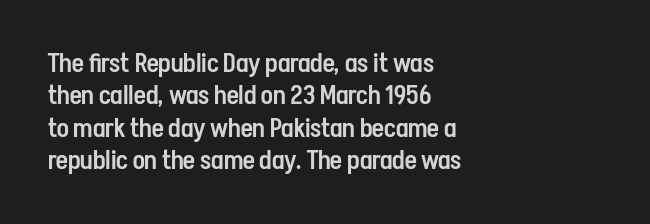
Words appear dense and cohesive because spacing is normal. On the weight axis this lands at semibold, roughly 600. The lines sit at an ordinary, default distance from one another. Any mark beneath the type? The region is blank. You can tell it's not italic because the verticals are truly vertical. The setting favours the left margin, as ordinary paragraphs usually do.
